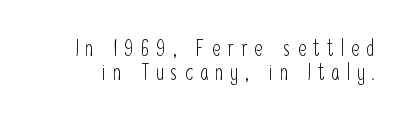
Q: Is the text bold? A: No.
Q: Is the text italic (slanted)? A: No, it is upright.
Q: Is the text underlined? A: No.
Q: Is the spacing between letters normal or unusually wide? A: Unusually wide.
Q: Is the spacing between lines tight, normal or loose? A: Tight.
